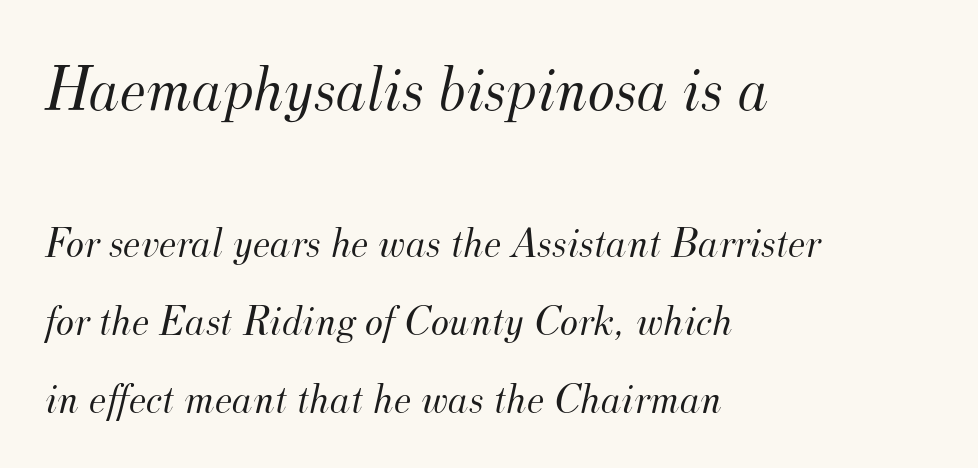
{"serif": "yes", "italic": "yes", "lean": "right", "slant_degrees": 12, "bold": "no", "weight": "light", "width": "normal", "stroke_contrast": "medium", "x_height": "small", "monospaced": "no", "underline": "no", "align": "left", "line_spacing_ratio": 1.82, "letter_spacing": "normal", "letter_spacing_em": 0.0, "larger_block": "first", "size_ratio": 1.49, "glyph_px": 64}
